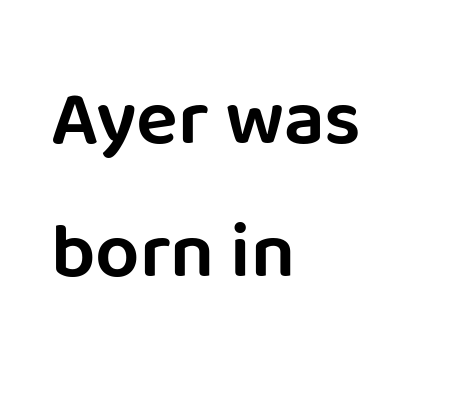
The image shows 78 px sans-serif type, upright; set left-aligned, line spacing 1.71x, normal letter spacing, not underlined; low stroke contrast and a large x-height.
